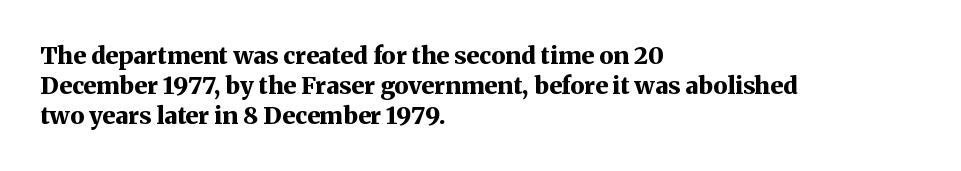
The image shows 24 px bold type, upright; set left-aligned, line spacing 1.24x, normal letter spacing, not underlined.
